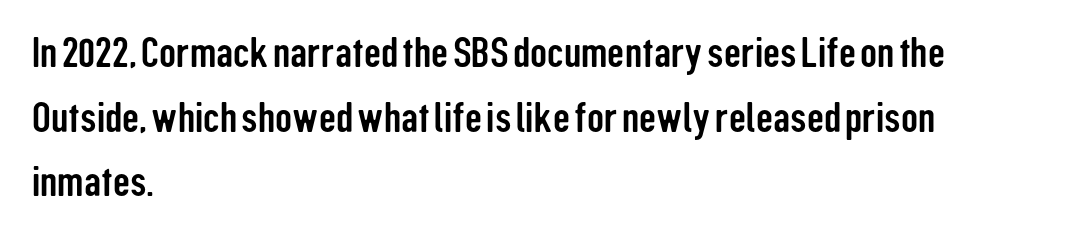
{"serif": "no", "italic": "no", "width": "condensed", "stroke_contrast": "low", "x_height": "medium", "monospaced": "no", "underline": "no", "align": "left", "line_spacing": "normal", "line_spacing_ratio": 1.54, "letter_spacing": "normal", "letter_spacing_em": 0.0, "glyph_px": 42}
